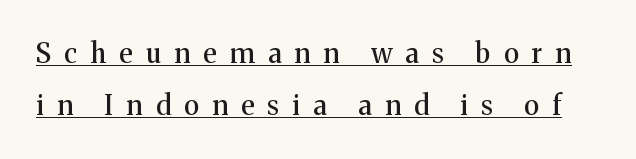
The image shows 27 px text type, upright; set loose line spacing (1.91x), unusually wide letter spacing (+0.49 em), underlined.
